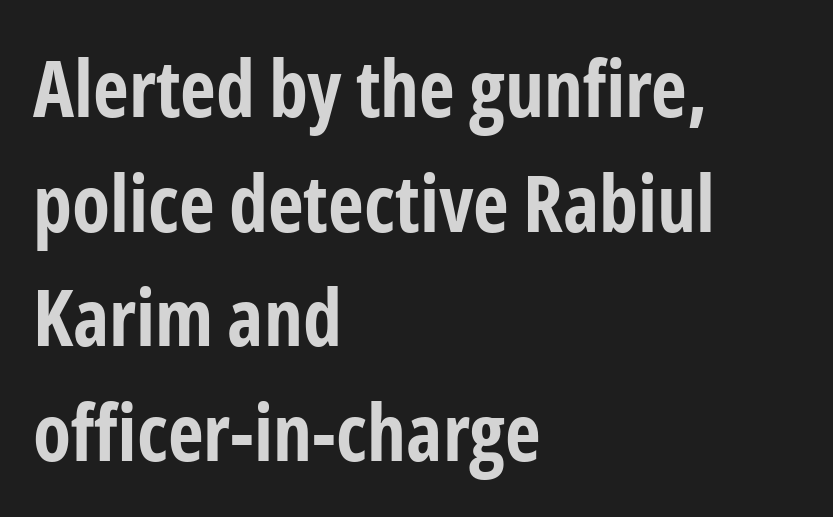
Q: Is the text bold? A: Yes.
Q: Is the text italic (slanted)? A: No, it is upright.
Q: Is the typeface a serif or a sans-serif typeface? A: Sans-serif.
Q: Is the text underlined? A: No.
Q: How is the paragraph aligned? A: Left-aligned.
Q: Is the spacing between letters normal or unusually wide? A: Normal.
Q: Is the spacing between lines tight, normal or loose? A: Normal.
Q: Width (condensed, normal, or wide)? A: Condensed.
Q: Stroke contrast? A: Low.
Q: x-height? A: Medium.
Q: Monospaced? A: No.
